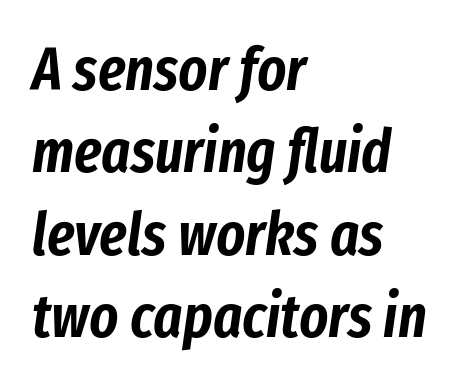
{"italic": "yes", "lean": "right", "slant_degrees": 8, "width": "condensed", "stroke_contrast": "low", "x_height": "medium", "monospaced": "no", "underline": "no", "align": "left", "line_spacing": "normal", "line_spacing_ratio": 1.35, "letter_spacing": "normal", "letter_spacing_em": 0.0, "glyph_px": 61}
